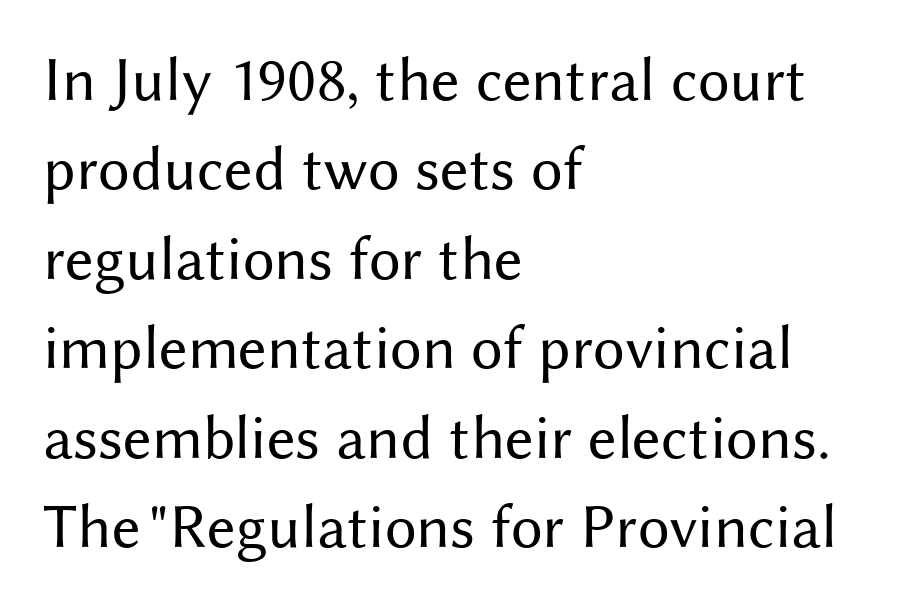
The image shows 63 px regular-weight sans-serif type, upright; set left-aligned, normal line spacing (1.42x), normal letter spacing, not underlined; medium stroke contrast and a medium x-height.
